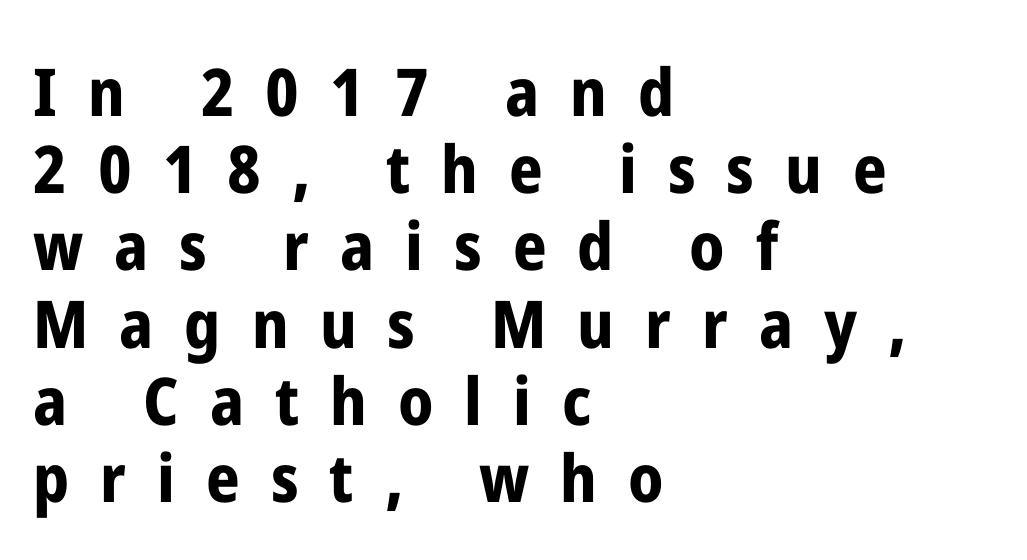
Q: Is the text bold? A: Yes.
Q: Is the text italic (slanted)? A: No, it is upright.
Q: Is the typeface a serif or a sans-serif typeface? A: Sans-serif.
Q: Is the text underlined? A: No.
Q: How is the paragraph aligned? A: Left-aligned.
Q: Is the spacing between letters normal or unusually wide? A: Unusually wide.
Q: Width (condensed, normal, or wide)? A: Condensed.
Q: Stroke contrast? A: Low.
Q: x-height? A: Medium.
Q: Monospaced? A: No.
